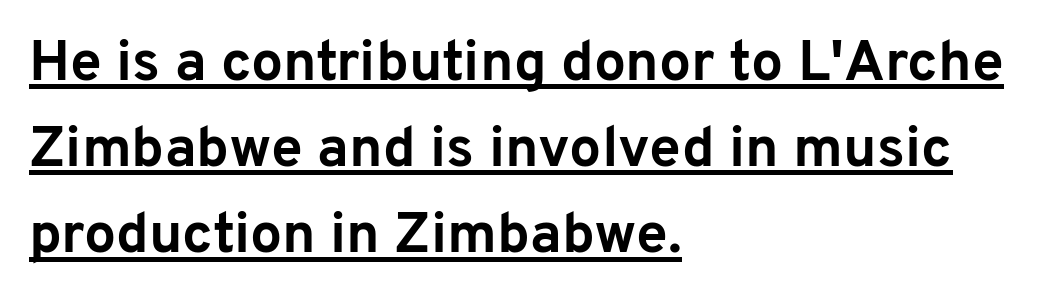
Q: Is the text bold? A: Yes.
Q: Is the text italic (slanted)? A: No, it is upright.
Q: Is the typeface a serif or a sans-serif typeface? A: Sans-serif.
Q: Is the text underlined? A: Yes.
Q: How is the paragraph aligned? A: Left-aligned.
Q: Is the spacing between letters normal or unusually wide? A: Normal.
Q: Is the spacing between lines tight, normal or loose? A: Normal.
Q: Width (condensed, normal, or wide)? A: Normal.
Q: Stroke contrast? A: Low.
Q: x-height? A: Medium.
Q: Monospaced? A: No.
